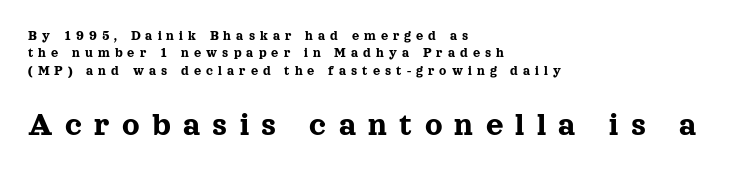
{"serif": "yes", "italic": "no", "width": "normal", "x_height": "medium", "monospaced": "no", "underline": "no", "align": "left", "line_spacing_ratio": 1.24, "letter_spacing": "wide", "letter_spacing_em": 0.36, "larger_block": "second", "size_ratio": 2.43, "glyph_px": 34}
